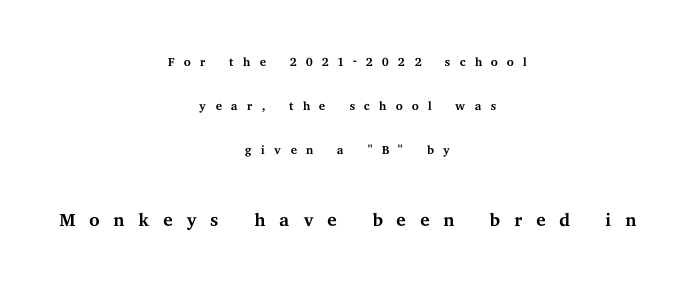
The space directly below the letters is spotless. Each word looks stretched out because of the extra space between its letters. Stroke mass is kept to a normal reading level or below. The specimen reads as upright at a glance.
